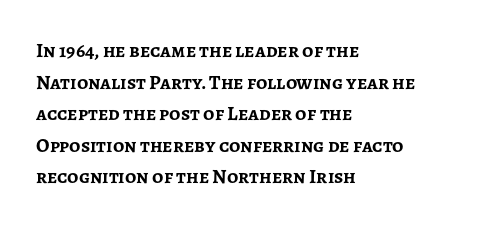
The image shows 20 px bold type, upright; set left-aligned, normal line spacing (1.58x), normal letter spacing, not underlined.
